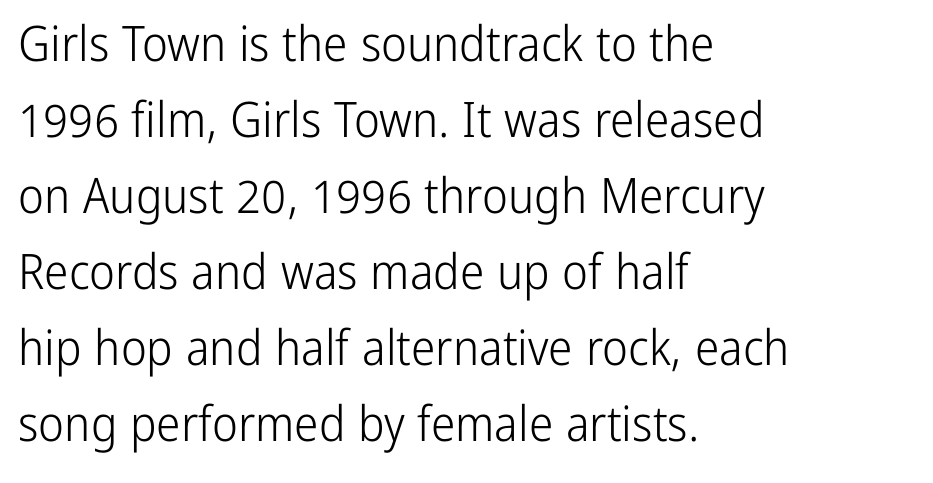
Q: Is the text bold? A: No.
Q: Is the text italic (slanted)? A: No, it is upright.
Q: Is the typeface a serif or a sans-serif typeface? A: Sans-serif.
Q: Is the text underlined? A: No.
Q: How is the paragraph aligned? A: Left-aligned.
Q: Is the spacing between letters normal or unusually wide? A: Normal.
Q: Is the spacing between lines tight, normal or loose? A: Normal.
Q: Width (condensed, normal, or wide)? A: Condensed.
Q: Stroke contrast? A: Low.
Q: x-height? A: Medium.
Q: Monospaced? A: No.
